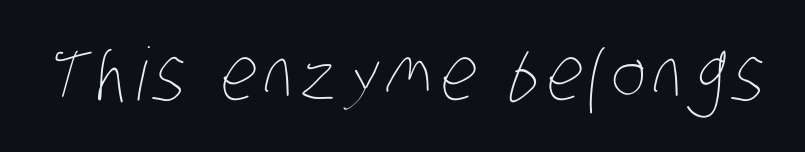
{"bold": "no", "weight": "thin", "width": "condensed", "stroke_contrast": "low", "x_height": "large", "monospaced": "no", "underline": "no", "glyph_px": 73}
